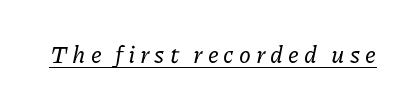
{"italic": "yes", "lean": "right", "slant_degrees": 11, "underline": "yes", "letter_spacing": "wide", "letter_spacing_em": 0.21, "glyph_px": 24}
